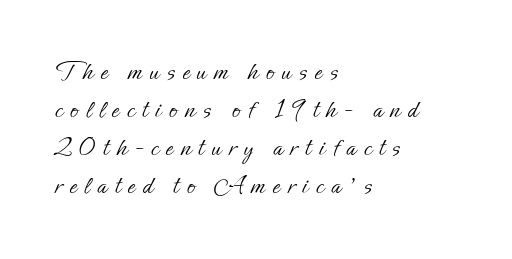
Q: Is the text bold? A: No.
Q: Is the text italic (slanted)? A: Yes.
Q: Is the text underlined? A: No.
Q: How is the paragraph aligned? A: Left-aligned.
Q: Is the spacing between letters normal or unusually wide? A: Unusually wide.
Q: Is the spacing between lines tight, normal or loose? A: Normal.
